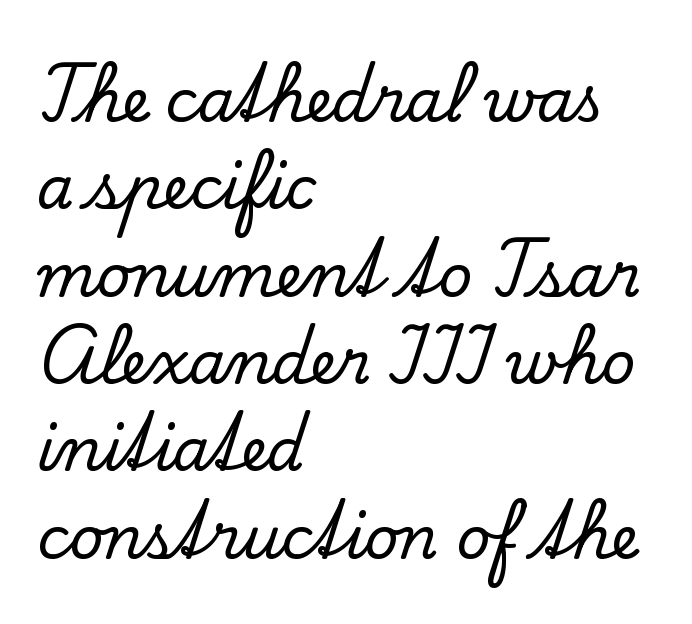
The image shows 59 px serif type; set left-aligned, normal line spacing (1.48x), normal letter spacing, not underlined; low stroke contrast and a small x-height.
